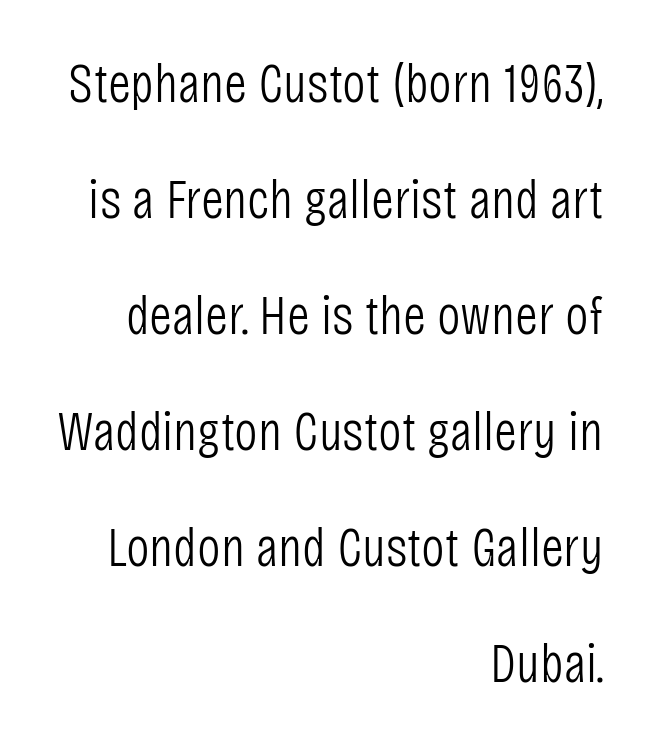
Q: Is the text bold? A: No.
Q: Is the text italic (slanted)? A: No, it is upright.
Q: Is the typeface a serif or a sans-serif typeface? A: Sans-serif.
Q: Is the text underlined? A: No.
Q: How is the paragraph aligned? A: Right-aligned.
Q: Is the spacing between letters normal or unusually wide? A: Normal.
Q: Is the spacing between lines tight, normal or loose? A: Loose.
Q: Width (condensed, normal, or wide)? A: Condensed.
Q: Stroke contrast? A: Low.
Q: x-height? A: Large.
Q: Monospaced? A: No.
